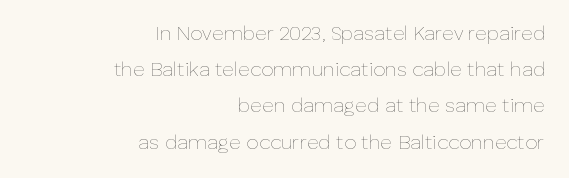
{"italic": "no", "bold": "no", "underline": "no", "align": "right", "line_spacing_ratio": 1.81, "letter_spacing": "normal", "letter_spacing_em": 0.0, "glyph_px": 20}
